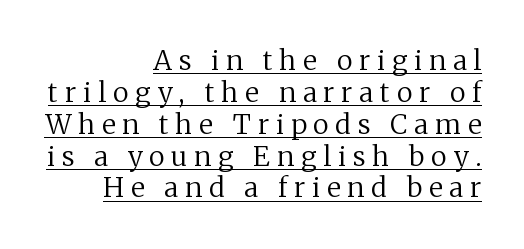
Casual observation: everything's shoved over to the right. This is underlined copy, the kind a proofreader might mark for attention. These lines have a slow, spaced-out rhythm from letter to letter. Stroke thickness stays within the range of a standard reading face or lighter.
